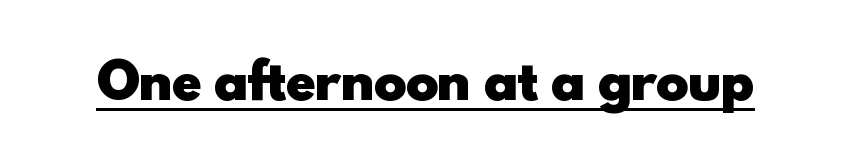
No italicization has been applied; the sample stays upright. No extra tracking has been applied to these lines. Is there an underline? Yes — a line sits under the letters. I'd describe the lettering as bold — thick and assertive. A typesetter would call this proportional, since set widths differ per character. Observe the absence of serifs on each vertical stroke in this sample.
